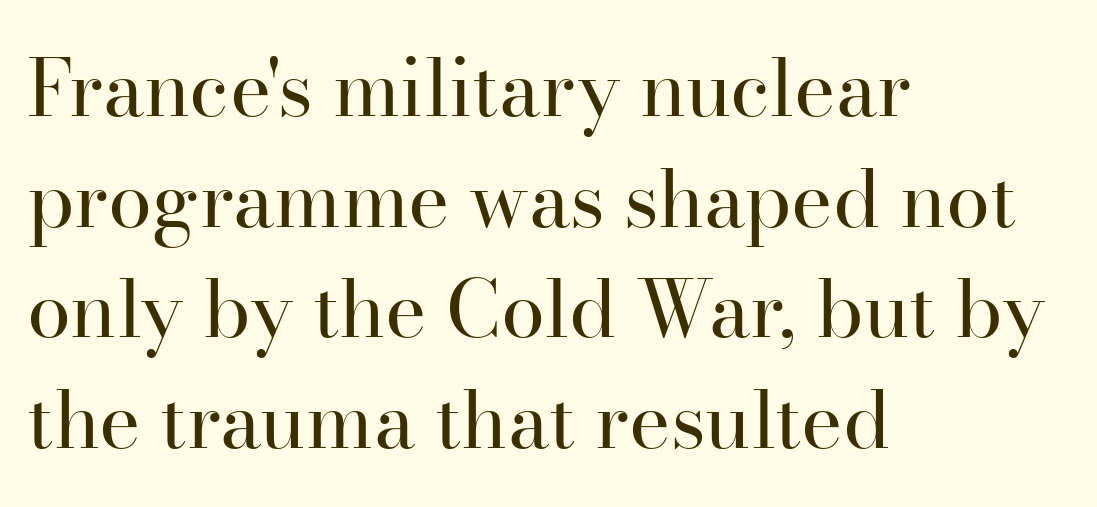
{"serif": "yes", "italic": "no", "bold": "no", "weight": "regular", "width": "normal", "stroke_contrast": "high", "x_height": "small", "monospaced": "no", "underline": "no", "align": "left", "line_spacing": "normal", "line_spacing_ratio": 1.4, "letter_spacing": "normal", "letter_spacing_em": 0.0, "glyph_px": 79}
